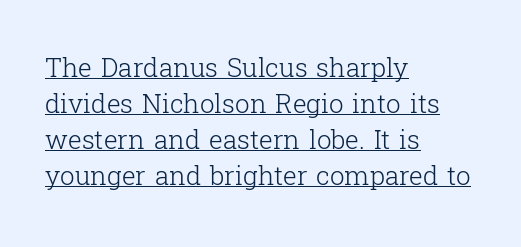
{"italic": "no", "bold": "no", "underline": "yes", "align": "left", "line_spacing": "normal", "line_spacing_ratio": 1.39, "letter_spacing": "normal", "letter_spacing_em": 0.0, "glyph_px": 26}
